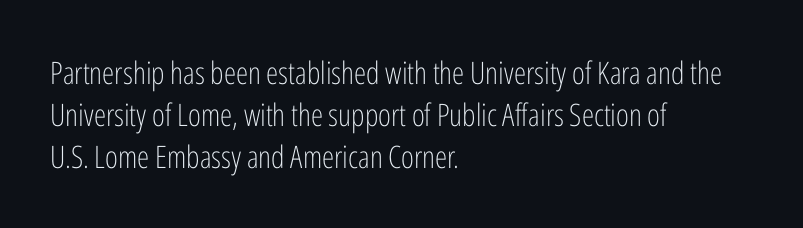
Q: Is the text bold? A: No.
Q: Is the text italic (slanted)? A: No, it is upright.
Q: Is the typeface a serif or a sans-serif typeface? A: Sans-serif.
Q: Is the text underlined? A: No.
Q: How is the paragraph aligned? A: Left-aligned.
Q: Is the spacing between letters normal or unusually wide? A: Normal.
Q: Is the spacing between lines tight, normal or loose? A: Normal.
Q: Width (condensed, normal, or wide)? A: Condensed.
Q: Stroke contrast? A: Low.
Q: x-height? A: Medium.
Q: Monospaced? A: No.
